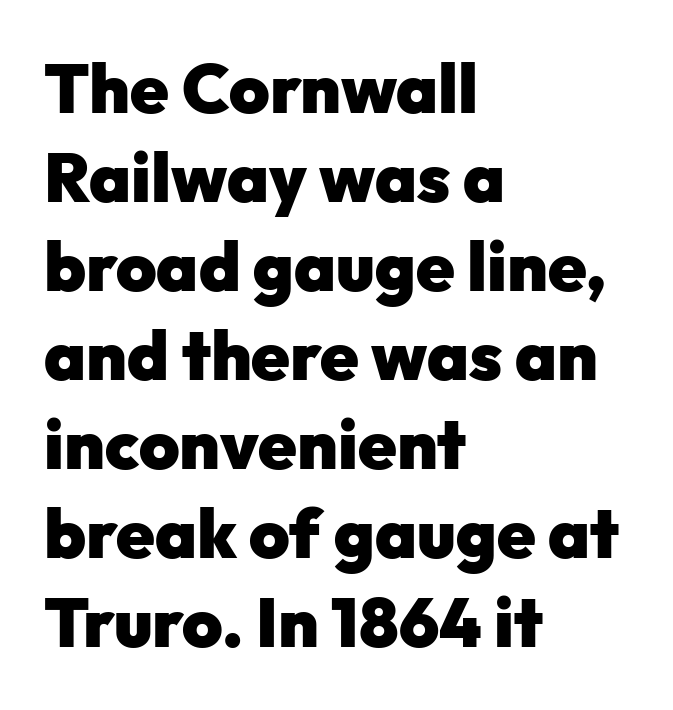
Q: Is the text bold? A: Yes.
Q: Is the text italic (slanted)? A: No, it is upright.
Q: Is the typeface a serif or a sans-serif typeface? A: Sans-serif.
Q: Is the text underlined? A: No.
Q: How is the paragraph aligned? A: Left-aligned.
Q: Is the spacing between letters normal or unusually wide? A: Normal.
Q: Is the spacing between lines tight, normal or loose? A: Normal.
Q: Width (condensed, normal, or wide)? A: Normal.
Q: Stroke contrast? A: Low.
Q: x-height? A: Medium.
Q: Monospaced? A: No.
